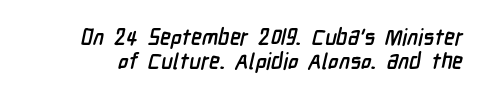
The image shows 22 px bold type; set tight line spacing (1.11x), normal letter spacing, not underlined.
